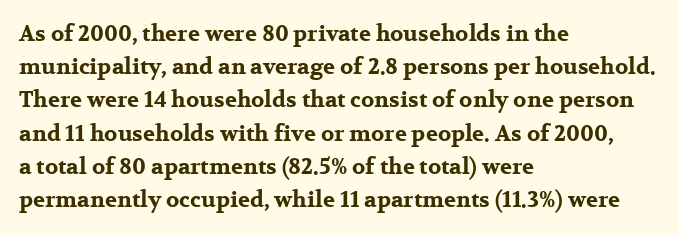
Leading matches the norm, producing a regular column. The area under the type is left untouched. Does extra space separate the letters? No, they use regular spacing. These lines were composed using upright roman letters.
